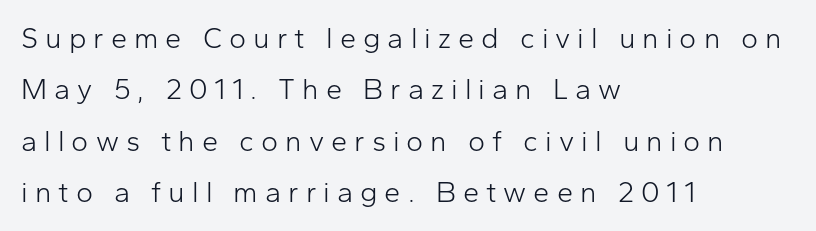
{"serif": "no", "italic": "no", "bold": "no", "weight": "light", "width": "normal", "stroke_contrast": "low", "x_height": "medium", "monospaced": "no", "underline": "no", "align": "left", "line_spacing_ratio": 1.77, "letter_spacing": "wide", "letter_spacing_em": 0.24, "glyph_px": 29}
